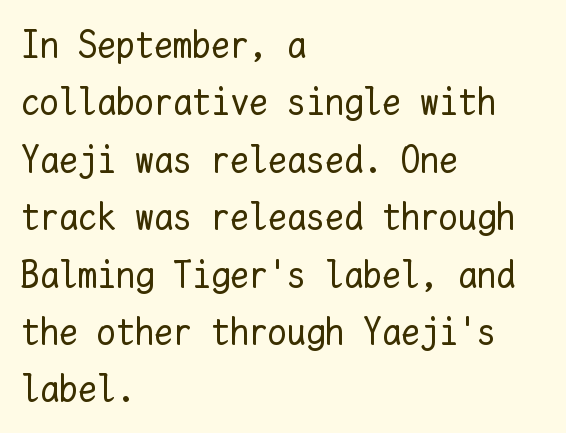
{"italic": "no", "bold": "no", "weight": "regular", "width": "normal", "stroke_contrast": "low", "x_height": "medium", "monospaced": "yes", "underline": "no", "align": "left", "line_spacing": "normal", "line_spacing_ratio": 1.51, "letter_spacing": "normal", "letter_spacing_em": 0.0, "glyph_px": 38}
